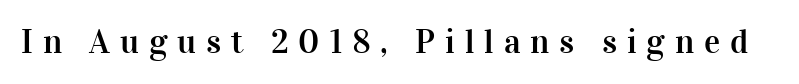
Q: Is the text italic (slanted)? A: No, it is upright.
Q: Is the typeface a serif or a sans-serif typeface? A: Serif.
Q: Is the text underlined? A: No.
Q: Is the spacing between letters normal or unusually wide? A: Unusually wide.
Q: Width (condensed, normal, or wide)? A: Normal.
Q: Stroke contrast? A: High.
Q: x-height? A: Medium.
Q: Monospaced? A: No.
